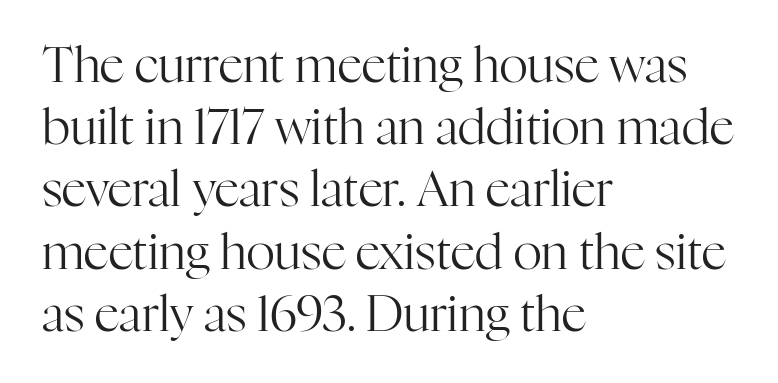
The image shows 49 px regular-weight serif type, upright; set left-aligned, normal line spacing (1.27x), normal letter spacing, not underlined; high stroke contrast and a medium x-height.
